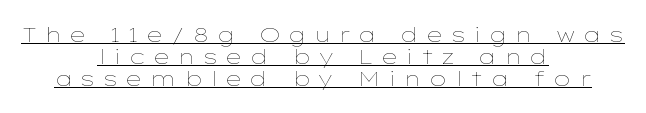
Vertical spacing — tight. Does the copy run flush right? No — it is centered line by line. Weight: not bold — regular or lighter. The letters stand straight up with perfectly vertical stems. The words here are underlined.
